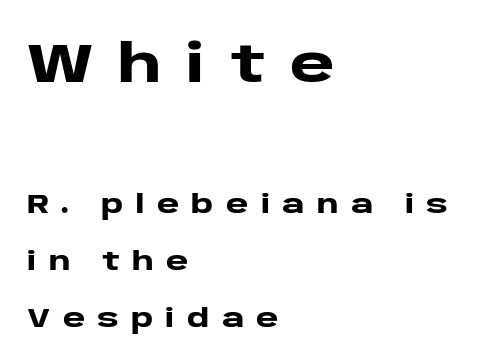
The image shows 54 px heavy, wide sans-serif type, upright; set left-aligned, loose line spacing (2.12x), unusually wide letter spacing (+0.45 em), not underlined; the first (top) block is 2.0x larger; low stroke contrast and a large x-height.
